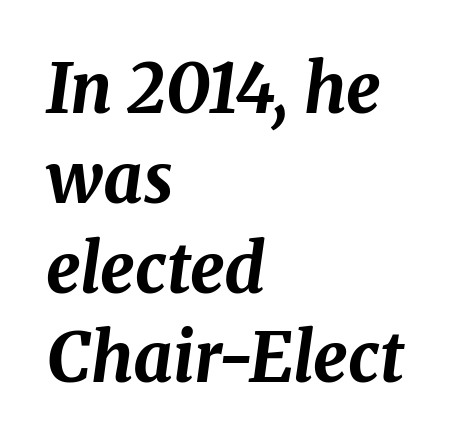
Q: Is the text bold? A: Yes.
Q: Is the text italic (slanted)? A: Yes, it leans right by about 8 degrees.
Q: Is the text underlined? A: No.
Q: How is the paragraph aligned? A: Left-aligned.
Q: Is the spacing between letters normal or unusually wide? A: Normal.
Q: Is the spacing between lines tight, normal or loose? A: Normal.
Q: Width (condensed, normal, or wide)? A: Normal.
Q: Stroke contrast? A: Medium.
Q: x-height? A: Medium.
Q: Monospaced? A: No.
